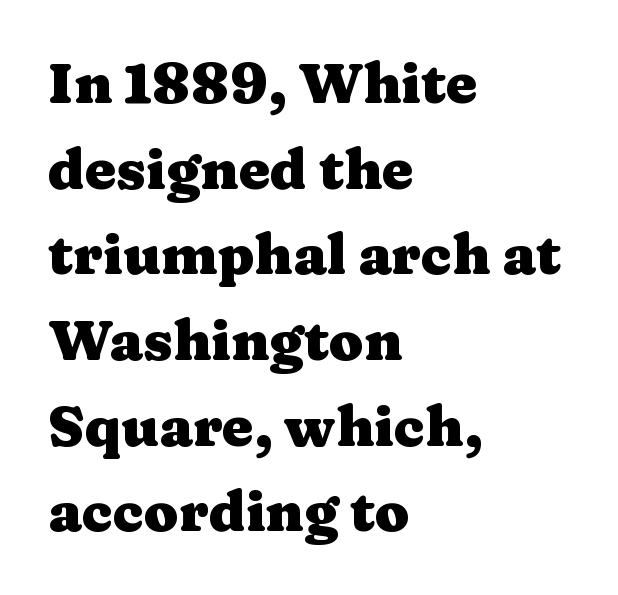
{"serif": "yes", "italic": "no", "bold": "yes", "weight": "heavy", "width": "wide", "stroke_contrast": "medium", "x_height": "medium", "monospaced": "no", "underline": "no", "align": "left", "line_spacing": "normal", "line_spacing_ratio": 1.53, "letter_spacing": "normal", "letter_spacing_em": 0.0, "glyph_px": 56}
